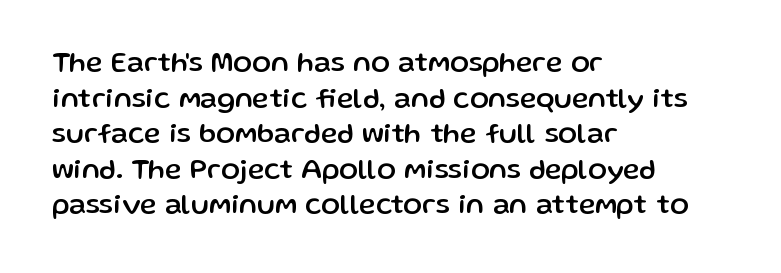
The image shows 28 px sans-serif type, upright; set left-aligned, normal line spacing (1.27x), normal letter spacing, not underlined; low stroke contrast and a medium x-height.
